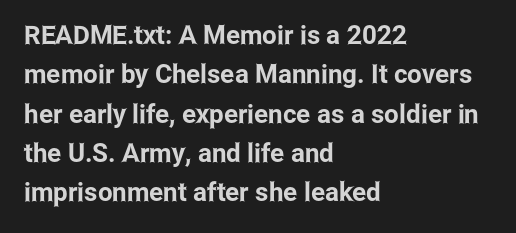
{"italic": "no", "underline": "no", "align": "left", "line_spacing": "normal", "line_spacing_ratio": 1.51, "letter_spacing": "normal", "letter_spacing_em": 0.0, "glyph_px": 26}
